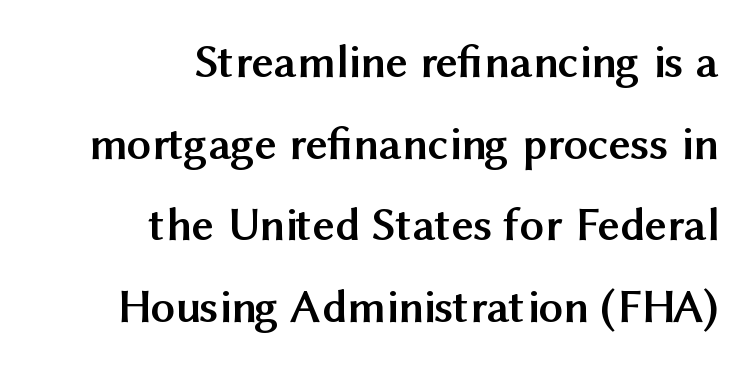
{"serif": "no", "italic": "no", "bold": "yes", "weight": "semibold", "width": "normal", "stroke_contrast": "medium", "x_height": "medium", "monospaced": "no", "underline": "no", "align": "right", "line_spacing": "normal", "line_spacing_ratio": 1.7, "letter_spacing": "normal", "letter_spacing_em": 0.0, "glyph_px": 48}
